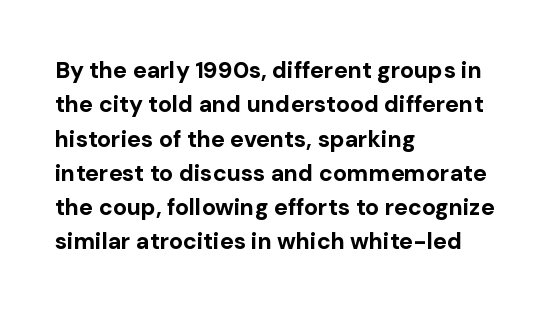
{"italic": "no", "bold": "yes", "underline": "no", "align": "left", "line_spacing": "normal", "line_spacing_ratio": 1.49, "letter_spacing": "normal", "letter_spacing_em": 0.0, "glyph_px": 23}
